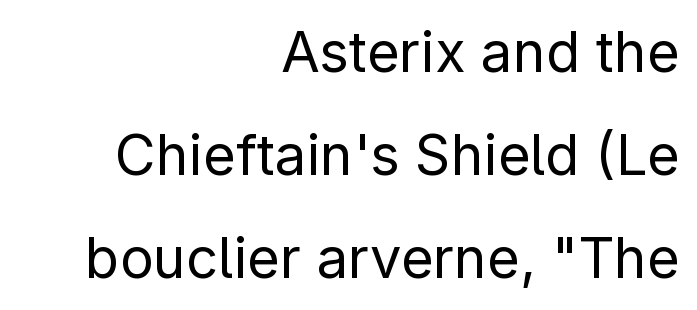
The image shows 56 px regular-weight sans-serif type, upright; set right-aligned, line spacing 1.84x, normal letter spacing, not underlined; low stroke contrast and a medium x-height.
